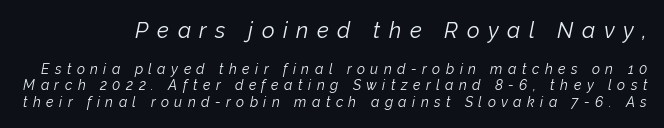
{"italic": "yes", "lean": "right", "slant_degrees": 12, "bold": "no", "underline": "no", "line_spacing_ratio": 1.16, "letter_spacing": "wide", "letter_spacing_em": 0.39, "larger_block": "first", "size_ratio": 1.57, "glyph_px": 22}
